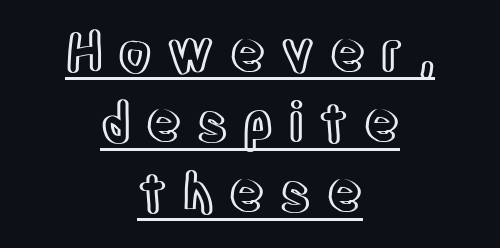
{"italic": "no", "width": "condensed", "x_height": "large", "monospaced": "no", "underline": "yes", "align": "center", "line_spacing": "normal", "line_spacing_ratio": 1.3, "letter_spacing": "wide", "letter_spacing_em": 0.29, "glyph_px": 54}
